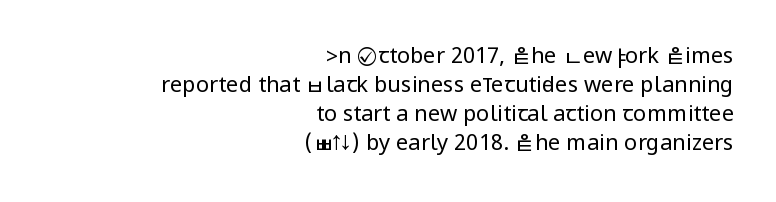
The image shows 22 px text type, upright; set right-aligned, normal line spacing (1.32x), normal letter spacing, not underlined.
